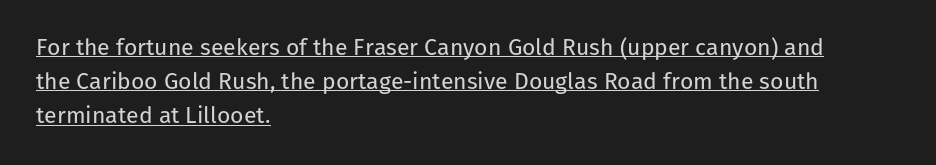
The leading is moderate, giving the passage an even texture. The strokes carry an ordinary text weight at most. Here the glyphs are tracked normally, forming tight word shapes. The sample's only ornament is a line tracing under the words.
